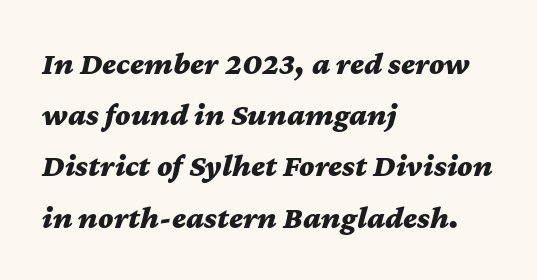
Each line starts at the same left margin while the right side varies. A full-strength bold gives these letters their thick strokes. Glyph-to-glyph distance matches everyday printed text. The rendering applies a slant to the glyphs. Does the leading feel generous? No, just average. Underlining? Definitely not there.
